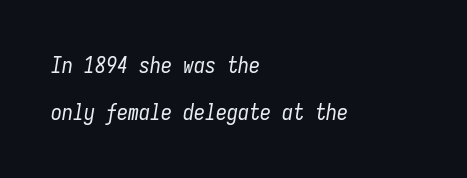
{"italic": "yes", "lean": "right", "slant_degrees": 9, "bold": "no", "underline": "no", "align": "left", "line_spacing": "loose", "line_spacing_ratio": 2.12, "letter_spacing": "normal", "letter_spacing_em": 0.0, "glyph_px": 22}
